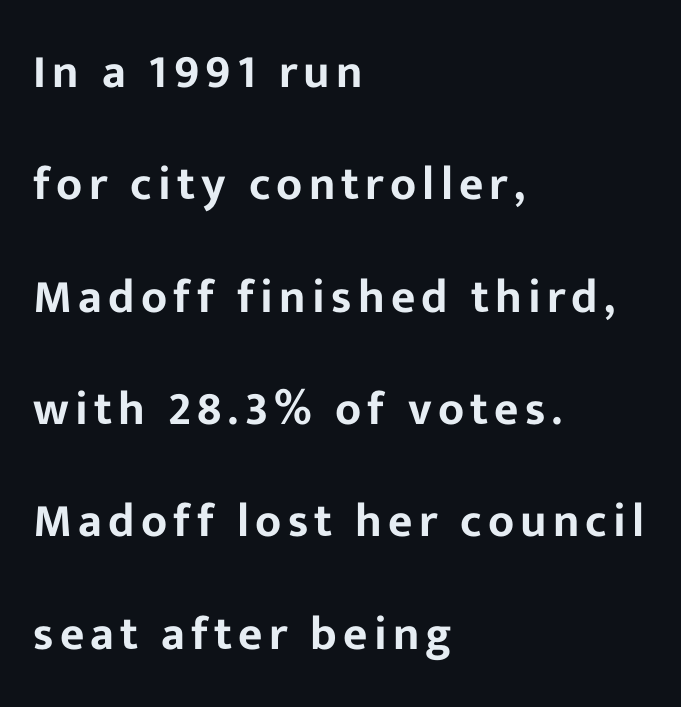
Q: Is the text italic (slanted)? A: No, it is upright.
Q: Is the typeface a serif or a sans-serif typeface? A: Sans-serif.
Q: Is the text underlined? A: No.
Q: How is the paragraph aligned? A: Left-aligned.
Q: Is the spacing between lines tight, normal or loose? A: Loose.
Q: Width (condensed, normal, or wide)? A: Normal.
Q: Stroke contrast? A: Low.
Q: x-height? A: Medium.
Q: Monospaced? A: No.
